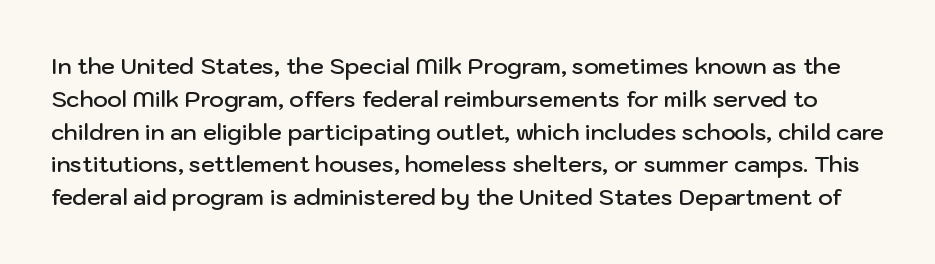
Rule under the text: the space is simply empty. Semibold letterforms, between regular and bold. Here the glyphs are tracked normally, forming tight word shapes. The letters stand straight up with perfectly vertical stems. Students, observe: this is what conventionally led text looks like.
